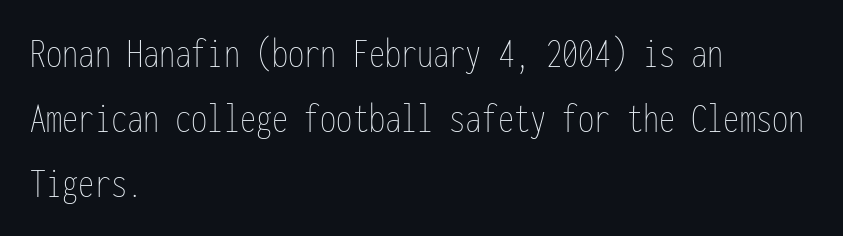
{"italic": "no", "bold": "no", "weight": "thin", "width": "condensed", "stroke_contrast": "low", "x_height": "medium", "monospaced": "yes", "underline": "no", "align": "left", "line_spacing": "normal", "line_spacing_ratio": 1.51, "letter_spacing": "normal", "letter_spacing_em": 0.0, "glyph_px": 43}
